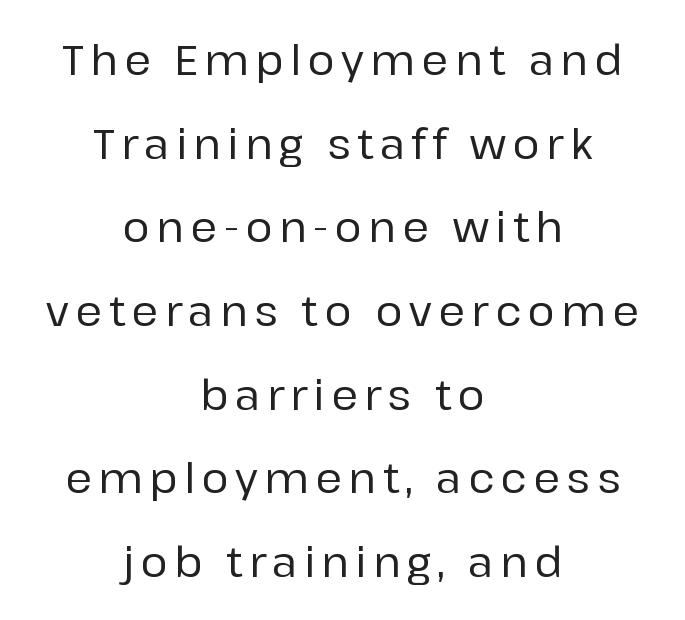
The image shows 41 px sans-serif type, upright; set centered, loose line spacing (2.04x), not underlined; low stroke contrast and a medium x-height.
